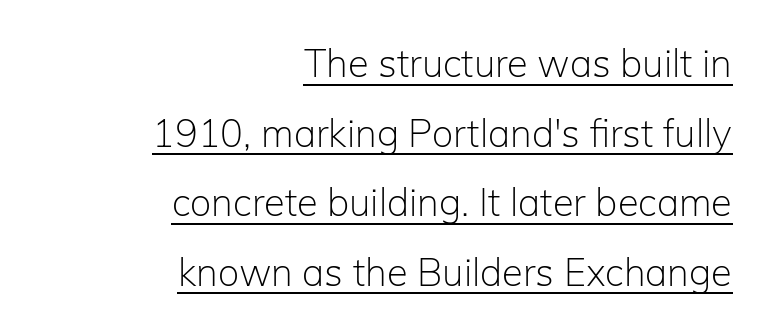
Each letter keeps its own natural width here, so spacing adapts to shape. Compared with typical body copy, the letter spacing here is the same. Style check: upright. Typographically, this falls in the sans-serif category. The characters are drawn with everyday or finer stroke widths.
